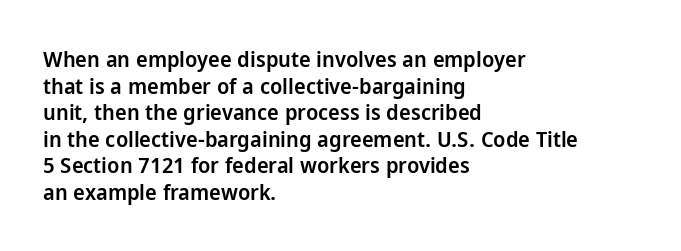
{"italic": "no", "bold": "semi", "underline": "no", "align": "left", "line_spacing_ratio": 1.21, "letter_spacing": "normal", "letter_spacing_em": 0.0, "glyph_px": 22}
